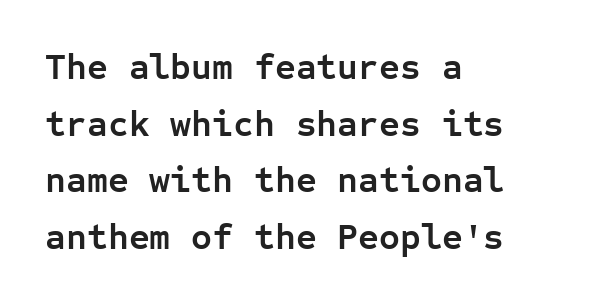
The image shows 36 px semibold sans-serif type, upright, monospaced; set left-aligned, normal line spacing (1.57x), normal letter spacing, not underlined; low stroke contrast and a medium x-height.
